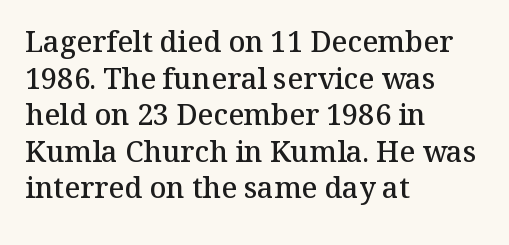
Q: Is the text bold? A: Semi-bold.
Q: Is the text italic (slanted)? A: No, it is upright.
Q: Is the typeface a serif or a sans-serif typeface? A: Serif.
Q: Is the text underlined? A: No.
Q: How is the paragraph aligned? A: Left-aligned.
Q: Is the spacing between letters normal or unusually wide? A: Normal.
Q: Is the spacing between lines tight, normal or loose? A: Normal.
Q: Width (condensed, normal, or wide)? A: Normal.
Q: Stroke contrast? A: Medium.
Q: x-height? A: Medium.
Q: Monospaced? A: No.
